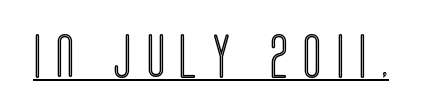
Q: Is the text italic (slanted)? A: No, it is upright.
Q: Is the text underlined? A: Yes.
Q: Is the spacing between letters normal or unusually wide? A: Unusually wide.
Q: Width (condensed, normal, or wide)? A: Condensed.
Q: x-height? A: Large.
Q: Monospaced? A: No.
